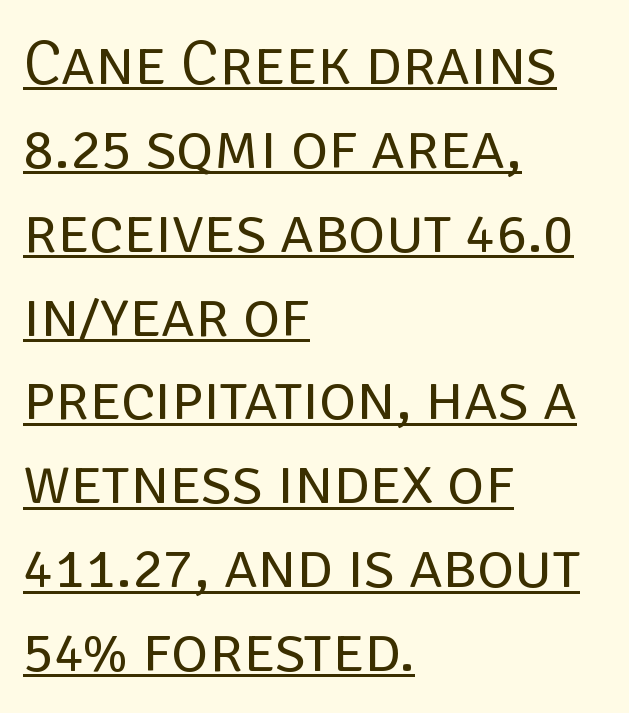
The passage shown is typeset with a sans-serif family. Words appear dense and cohesive because spacing is normal. Caption: face not bold, strokes unweighted. The string is rendered with underlining switched on. This sample keeps an unexceptional amount of space between lines.
